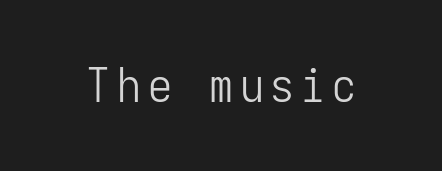
The image shows 48 px light, condensed sans-serif type, upright, monospaced; set not underlined; low stroke contrast and a medium x-height.
